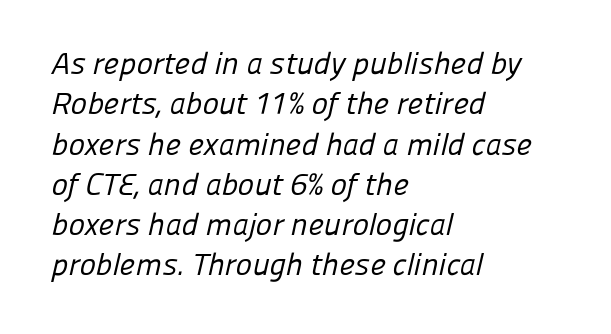
{"serif": "no", "bold": "no", "weight": "regular", "width": "normal", "stroke_contrast": "low", "x_height": "medium", "monospaced": "no", "underline": "no", "align": "left", "line_spacing": "normal", "line_spacing_ratio": 1.3, "letter_spacing": "normal", "letter_spacing_em": 0.0, "glyph_px": 31}
